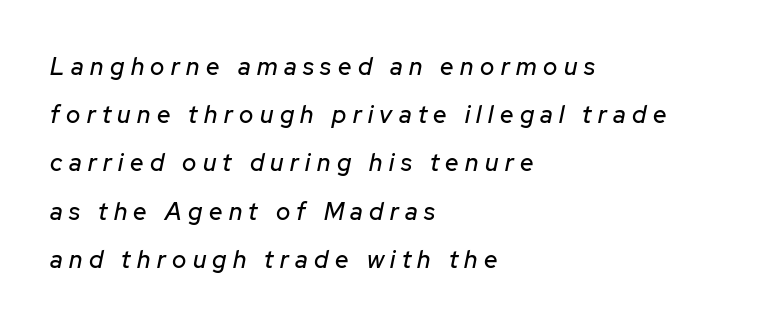
The line texture is sparse and dotted thanks to wide tracking. Rule under the text: the space is simply empty. Compared with ordinary roman type, these characters are visibly tilted. The designer dialed line spacing up above the default. Line beginnings align vertically; line endings do not.
